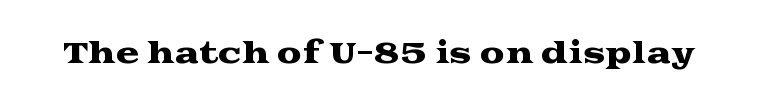
Q: Is the text italic (slanted)? A: No, it is upright.
Q: Is the typeface a serif or a sans-serif typeface? A: Serif.
Q: Is the text underlined? A: No.
Q: Is the spacing between letters normal or unusually wide? A: Normal.
Q: Width (condensed, normal, or wide)? A: Wide.
Q: Stroke contrast? A: Medium.
Q: x-height? A: Medium.
Q: Monospaced? A: No.
